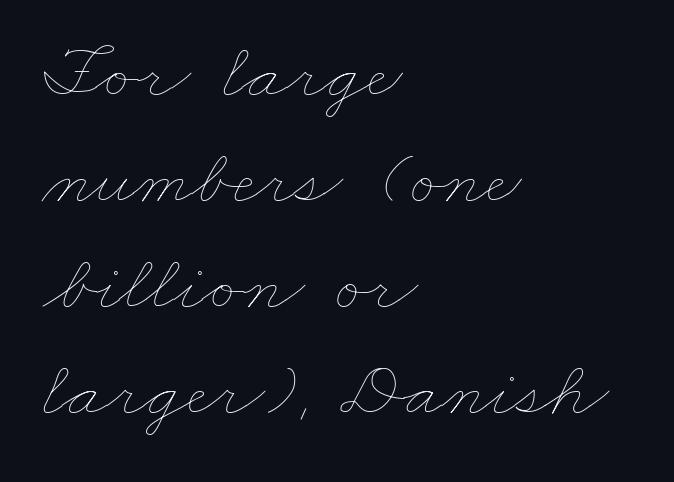
Q: Is the text bold? A: No.
Q: Is the text underlined? A: No.
Q: How is the paragraph aligned? A: Left-aligned.
Q: Is the spacing between letters normal or unusually wide? A: Normal.
Q: Is the spacing between lines tight, normal or loose? A: Normal.
Q: Width (condensed, normal, or wide)? A: Wide.
Q: Stroke contrast? A: Low.
Q: x-height? A: Small.
Q: Monospaced? A: No.
